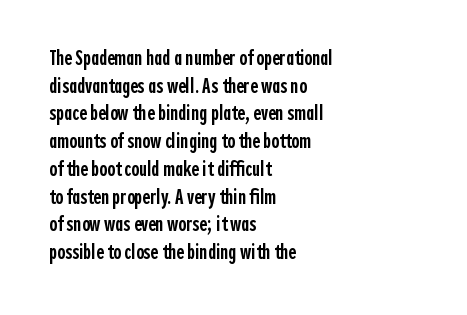
The image shows 21 px text type, upright; set left-aligned, normal line spacing (1.32x), normal letter spacing, not underlined.
